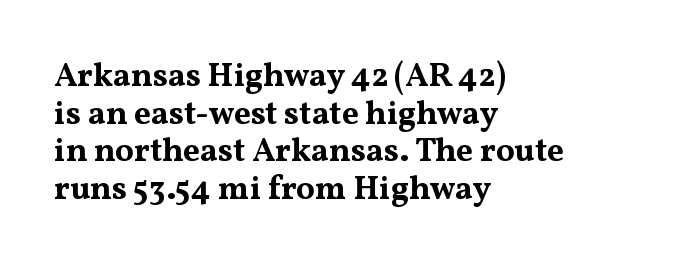
The image shows 33 px bold, wide serif type, upright; set left-aligned, tight line spacing (1.14x), normal letter spacing, not underlined; medium stroke contrast and a medium x-height.
